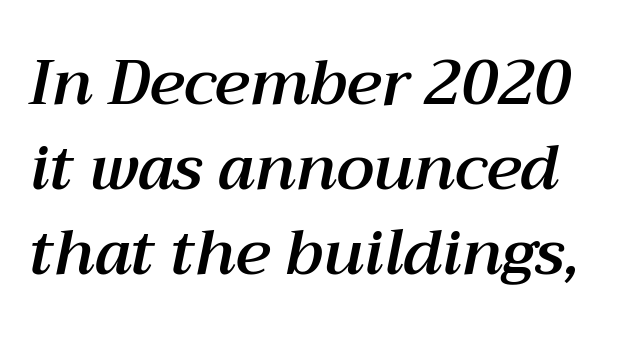
{"italic": "yes", "lean": "right", "slant_degrees": 12, "width": "normal", "stroke_contrast": "medium", "x_height": "medium", "monospaced": "no", "underline": "no", "line_spacing": "normal", "line_spacing_ratio": 1.37, "letter_spacing": "normal", "letter_spacing_em": 0.0, "glyph_px": 62}
